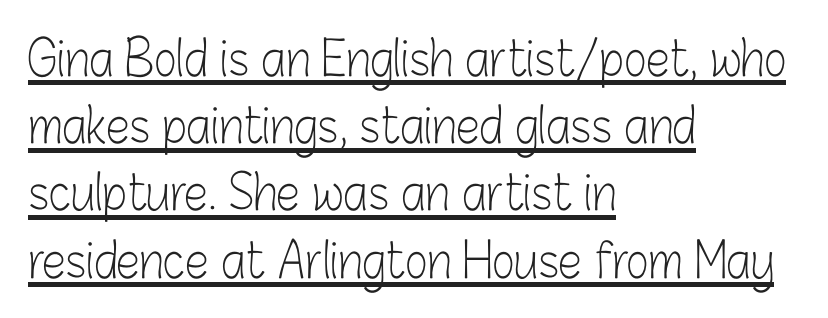
Q: Is the text bold? A: No.
Q: Is the text italic (slanted)? A: No, it is upright.
Q: Is the typeface a serif or a sans-serif typeface? A: Sans-serif.
Q: Is the text underlined? A: Yes.
Q: How is the paragraph aligned? A: Left-aligned.
Q: Is the spacing between letters normal or unusually wide? A: Normal.
Q: Is the spacing between lines tight, normal or loose? A: Normal.
Q: Width (condensed, normal, or wide)? A: Condensed.
Q: Stroke contrast? A: Low.
Q: x-height? A: Medium.
Q: Monospaced? A: No.
